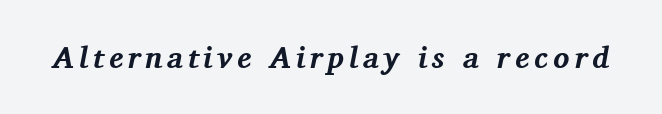
Font category for this specimen: serif. The whole block is typeset with a tilt. Is this a fixed-width face? No — the glyphs have proportional, varying widths. In terms of weight, the rendering is a true, heavy bold. A bare baseline throughout the passage.
